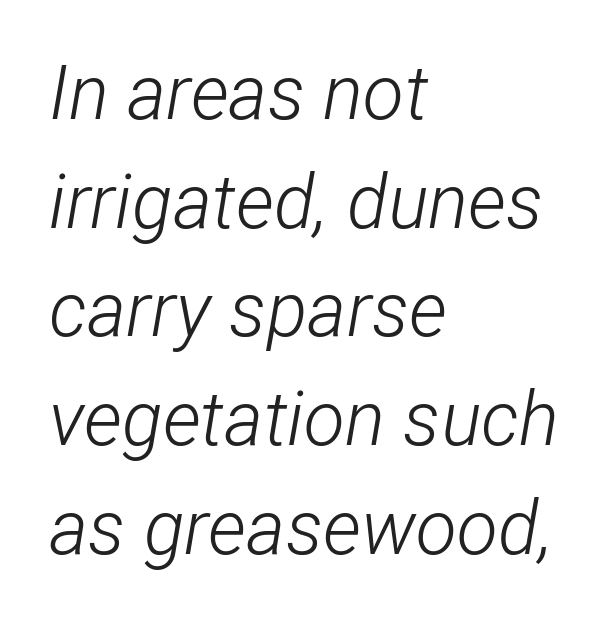
The image shows 75 px light, condensed type, italic (leaning right); set left-aligned, normal line spacing (1.45x), normal letter spacing, not underlined; low stroke contrast and a medium x-height.
